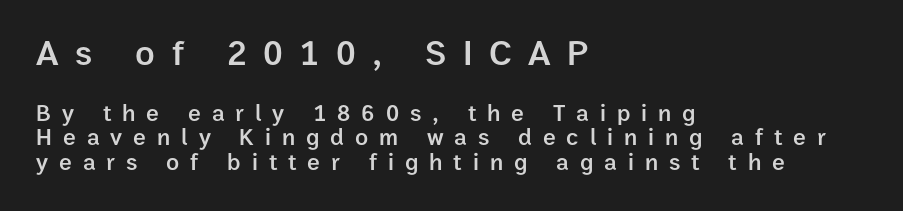
Q: Is the text bold? A: Semi-bold.
Q: Is the text italic (slanted)? A: No, it is upright.
Q: Is the typeface a serif or a sans-serif typeface? A: Sans-serif.
Q: Is the text underlined? A: No.
Q: How is the paragraph aligned? A: Left-aligned.
Q: Is the spacing between letters normal or unusually wide? A: Unusually wide.
Q: Is the spacing between lines tight, normal or loose? A: Tight.
Q: Which block of text is set in a larger size, the first (top) or the second (bottom)? A: The first (top) one.
Q: Width (condensed, normal, or wide)? A: Normal.
Q: Stroke contrast? A: Low.
Q: x-height? A: Medium.
Q: Monospaced? A: No.
